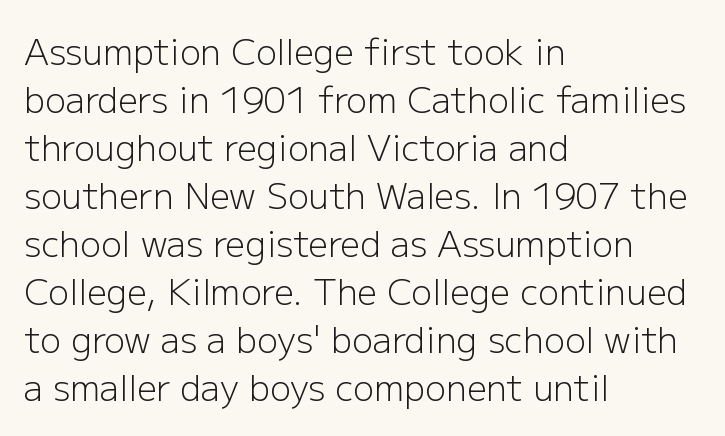
{"serif": "no", "italic": "no", "bold": "no", "weight": "light", "width": "normal", "stroke_contrast": "low", "x_height": "medium", "monospaced": "no", "underline": "no", "align": "left", "line_spacing": "normal", "line_spacing_ratio": 1.37, "letter_spacing": "normal", "letter_spacing_em": 0.0, "glyph_px": 35}
